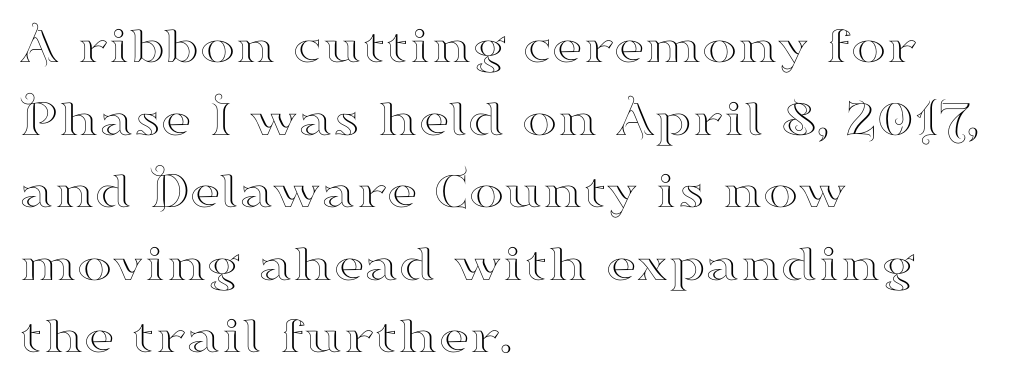
Q: Is the text italic (slanted)? A: No, it is upright.
Q: Is the typeface a serif or a sans-serif typeface? A: Serif.
Q: Is the text underlined? A: No.
Q: How is the paragraph aligned? A: Left-aligned.
Q: Is the spacing between letters normal or unusually wide? A: Normal.
Q: Is the spacing between lines tight, normal or loose? A: Normal.
Q: Width (condensed, normal, or wide)? A: Wide.
Q: Stroke contrast? A: High.
Q: x-height? A: Small.
Q: Monospaced? A: No.
